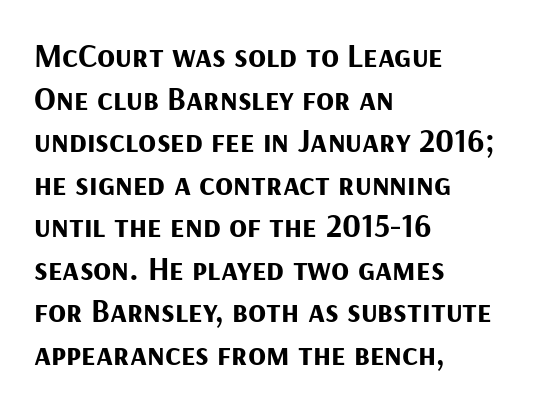
The image shows 33 px bold sans-serif type, upright; set left-aligned, normal line spacing (1.29x), normal letter spacing, not underlined; medium stroke contrast and a medium x-height.
